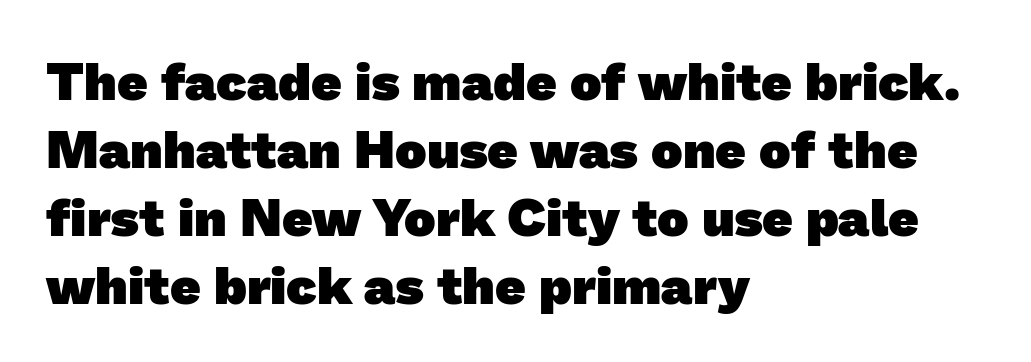
The image shows 53 px heavy sans-serif type; set left-aligned, normal line spacing (1.28x), normal letter spacing, not underlined; low stroke contrast and a medium x-height.
